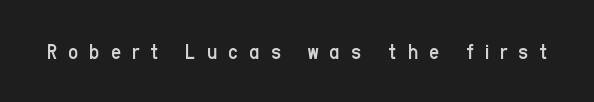
{"italic": "no", "bold": "no", "underline": "no", "letter_spacing": "wide", "letter_spacing_em": 0.5, "glyph_px": 22}
